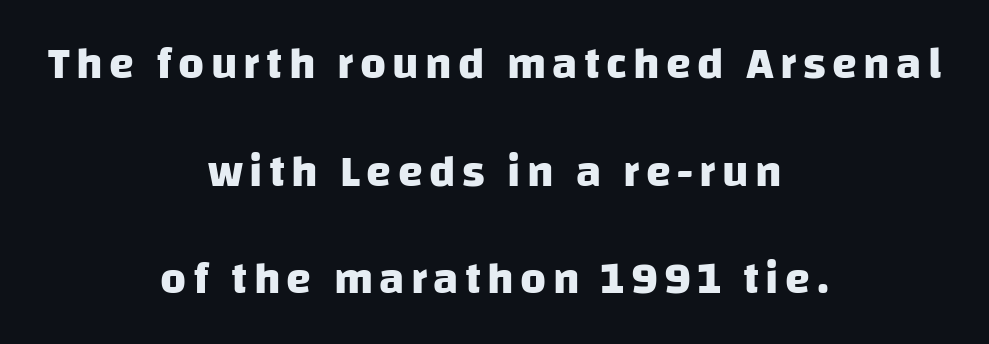
Q: Is the text bold? A: Yes.
Q: Is the typeface a serif or a sans-serif typeface? A: Sans-serif.
Q: Is the text underlined? A: No.
Q: How is the paragraph aligned? A: Centered.
Q: Is the spacing between lines tight, normal or loose? A: Loose.
Q: Width (condensed, normal, or wide)? A: Normal.
Q: Stroke contrast? A: Low.
Q: x-height? A: Large.
Q: Monospaced? A: No.
